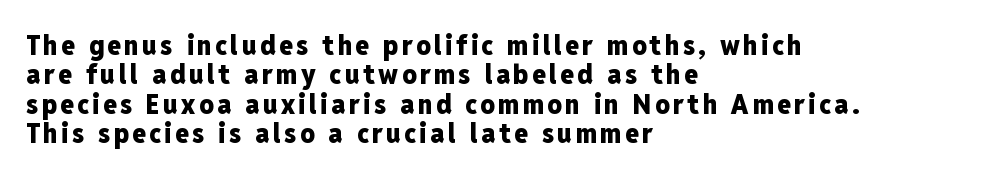
This is the regular roman posture of the typeface. Plain, unruled lines of type. How would I describe the line gaps? Narrow and economical. The face used here is proportionally spaced, like ordinary book or web type. Type style note: lacks serifs. The strokes are fattened all the way to bold.
